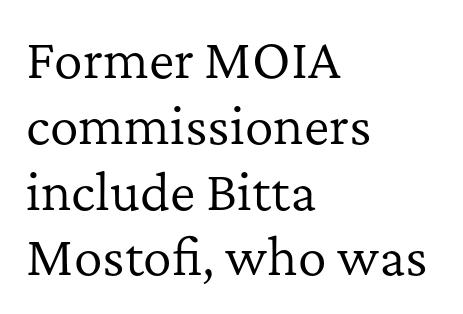
The face used here is seriffed, in the tradition of book romans. The passage shown has conventional tracking throughout. No heavy texture on the line: the type isn't bold. The text block is weighted toward the left margin, trailing off unevenly rightward. The rows are spaced the way most documents space them. The baseline area is clear.
